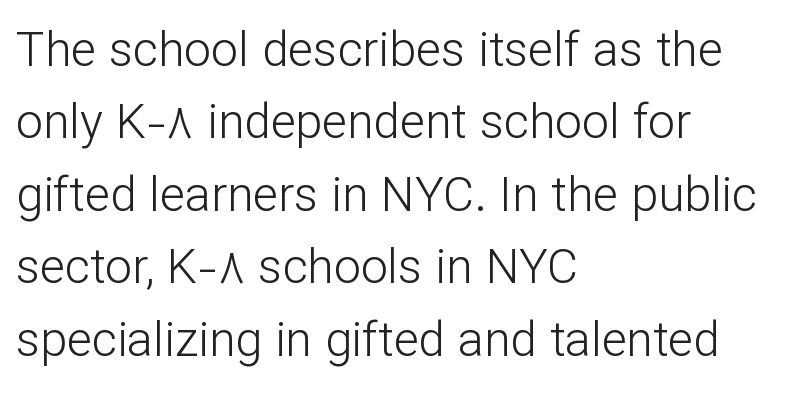
Baseline-to-baseline distance is the conventional proportion of letter height. Notice how the passage keeps a crisp vertical edge on the left only. You can tell it's not italic because the verticals are truly vertical. The face used here is proportionally spaced, like ordinary book or web type. The space directly below the letters is spotless. The typeface has the unassuming heft of standard copy or less.
